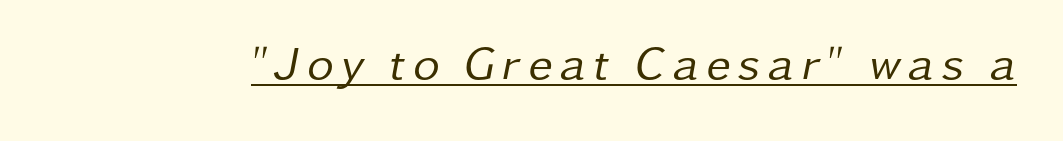
{"italic": "yes", "lean": "right", "slant_degrees": 11, "bold": "no", "weight": "regular", "width": "normal", "stroke_contrast": "low", "x_height": "medium", "monospaced": "no", "underline": "yes", "glyph_px": 46}
